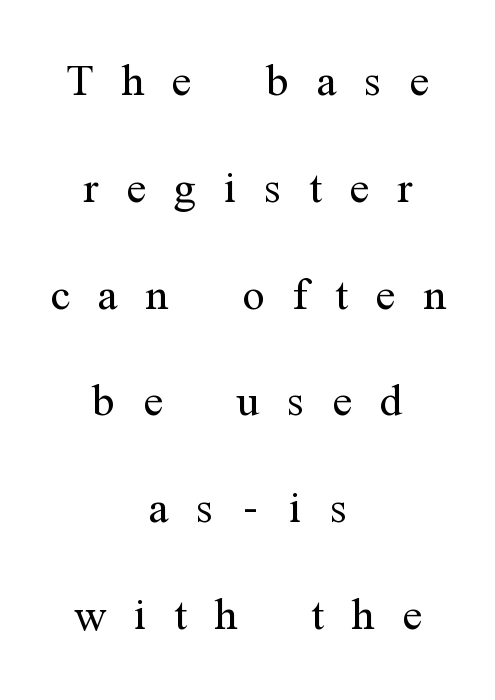
{"serif": "yes", "italic": "no", "bold": "no", "weight": "light", "width": "condensed", "stroke_contrast": "medium", "x_height": "medium", "monospaced": "no", "underline": "no", "align": "center", "line_spacing_ratio": 1.81, "letter_spacing": "wide", "letter_spacing_em": 0.47, "glyph_px": 59}
